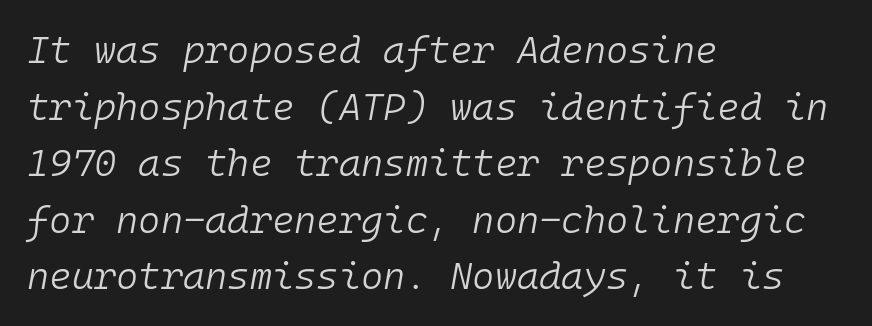
Q: Is the text bold? A: No.
Q: Is the text italic (slanted)? A: Yes, it leans right by about 10 degrees.
Q: Is the text underlined? A: No.
Q: How is the paragraph aligned? A: Left-aligned.
Q: Is the spacing between letters normal or unusually wide? A: Normal.
Q: Is the spacing between lines tight, normal or loose? A: Normal.
Q: Width (condensed, normal, or wide)? A: Normal.
Q: Stroke contrast? A: Low.
Q: x-height? A: Medium.
Q: Monospaced? A: Yes.
